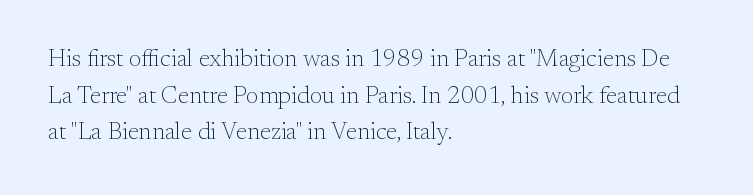
Standard letterfit; no display-style spreading of the glyphs. No chunkiness to these letters — they're not bold. This is roman type, the default non-slanted kind. Does the copy run flush right? No — it runs flush left.
